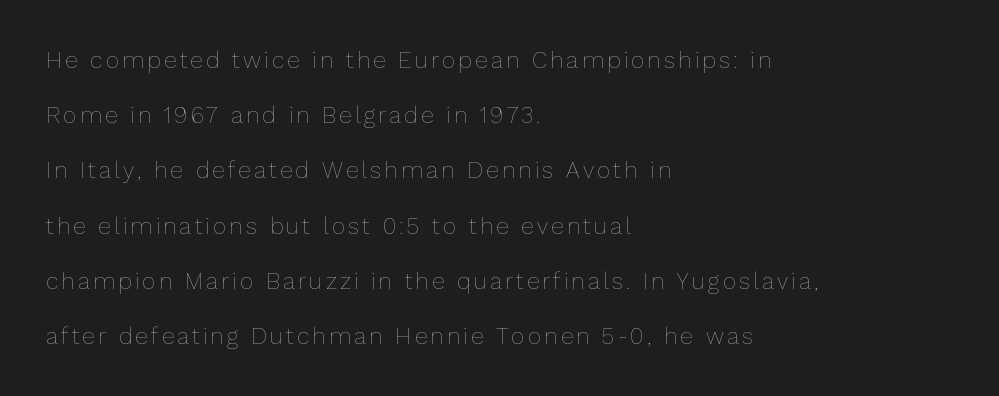
The image shows 23 px text type, upright; set left-aligned, loose line spacing (2.4x), not underlined.
